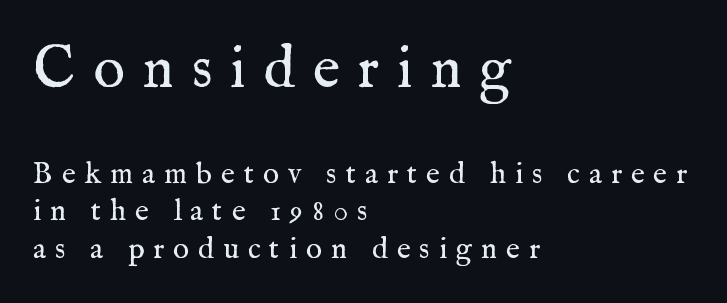
Reading top to bottom, the characters get smaller at the block break. The ragged edge is on the right, which tells us the setting is flush left. The typography opts for an upright posture over an oblique one. Decoration check: the copy has no underline. Short note: letters widely spaced.
